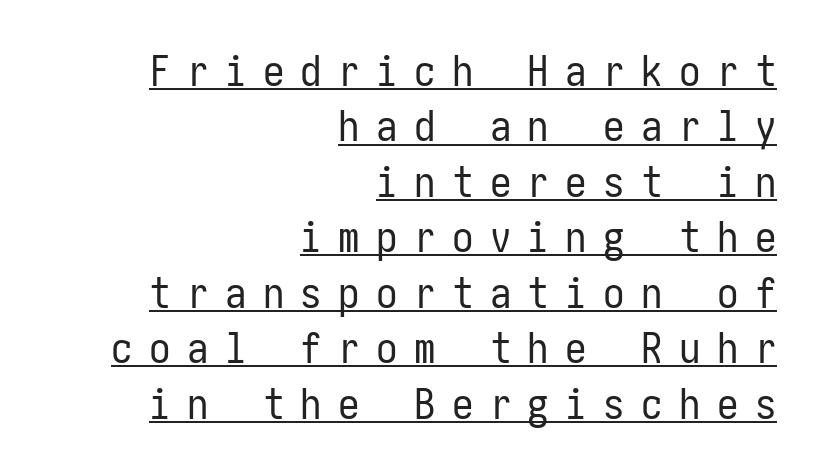
The image shows 43 px regular-weight, condensed sans-serif type, upright; set right-aligned, normal line spacing (1.29x), unusually wide letter spacing (+0.38 em), underlined; low stroke contrast and a medium x-height.
